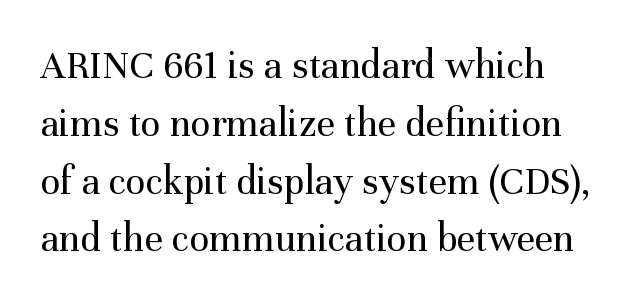
{"serif": "yes", "italic": "no", "bold": "no", "weight": "regular", "width": "normal", "stroke_contrast": "medium", "x_height": "medium", "monospaced": "no", "underline": "no", "line_spacing": "normal", "line_spacing_ratio": 1.41, "letter_spacing": "normal", "letter_spacing_em": 0.0, "glyph_px": 41}
